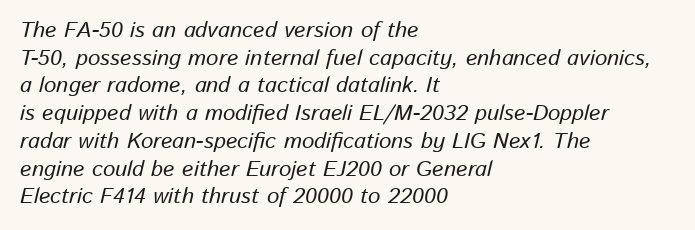
{"italic": "yes", "lean": "right", "slant_degrees": 13, "underline": "no", "align": "left", "line_spacing": "normal", "line_spacing_ratio": 1.26, "letter_spacing": "normal", "letter_spacing_em": 0.0, "glyph_px": 22}
